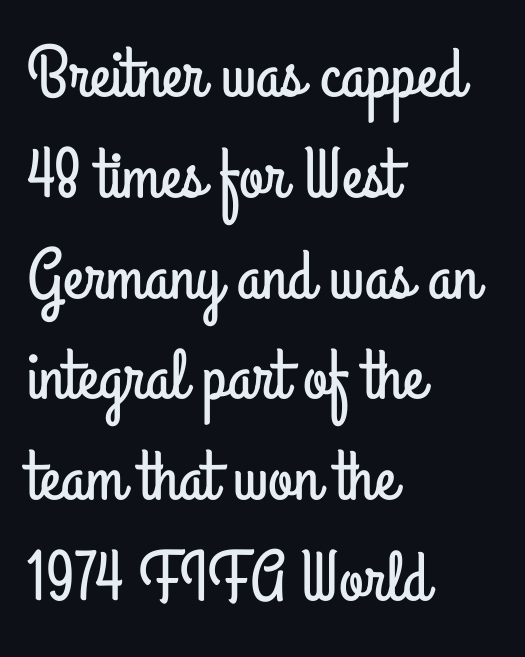
Q: Is the text italic (slanted)? A: No, it is upright.
Q: Is the typeface a serif or a sans-serif typeface? A: Sans-serif.
Q: Is the text underlined? A: No.
Q: How is the paragraph aligned? A: Left-aligned.
Q: Is the spacing between letters normal or unusually wide? A: Normal.
Q: Is the spacing between lines tight, normal or loose? A: Normal.
Q: Width (condensed, normal, or wide)? A: Condensed.
Q: Stroke contrast? A: Low.
Q: x-height? A: Small.
Q: Monospaced? A: No.
